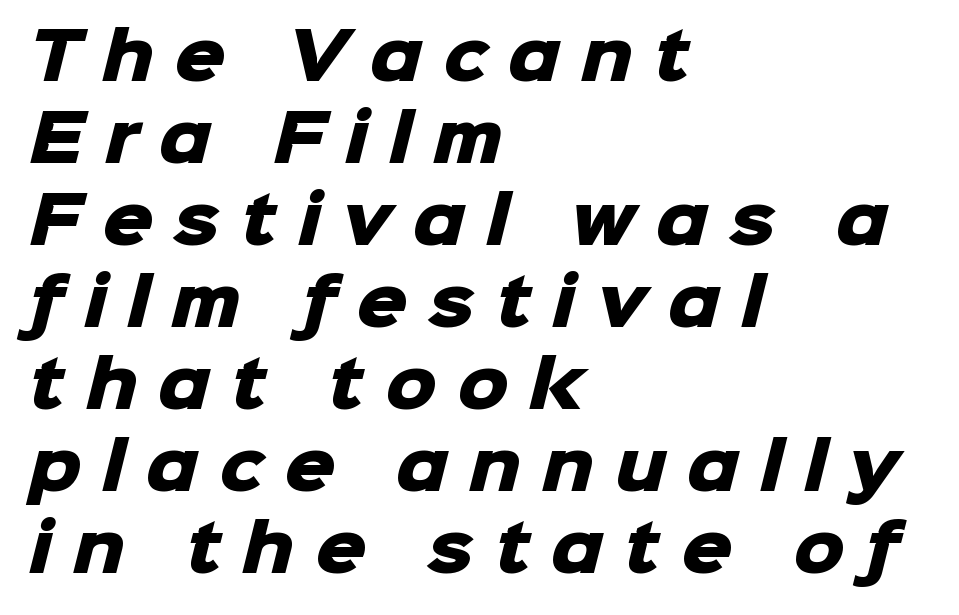
Q: Is the text bold? A: Yes.
Q: Is the typeface a serif or a sans-serif typeface? A: Sans-serif.
Q: Is the text underlined? A: No.
Q: How is the paragraph aligned? A: Left-aligned.
Q: Is the spacing between letters normal or unusually wide? A: Unusually wide.
Q: Is the spacing between lines tight, normal or loose? A: Normal.
Q: Width (condensed, normal, or wide)? A: Normal.
Q: Stroke contrast? A: Low.
Q: x-height? A: Medium.
Q: Monospaced? A: No.
